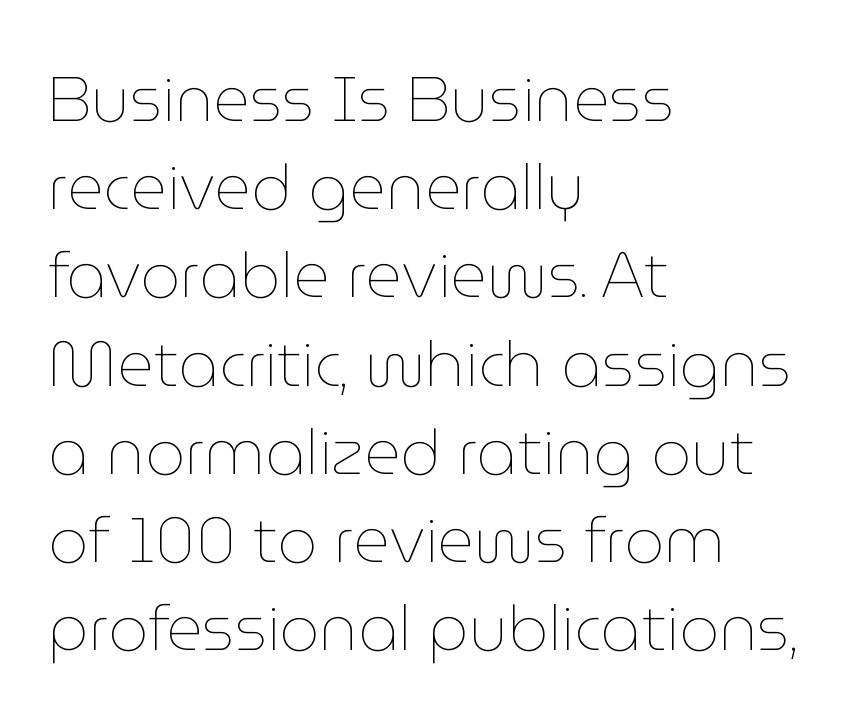
The image shows 63 px thin type, upright; set left-aligned, normal line spacing (1.4x), normal letter spacing, not underlined; low stroke contrast and a medium x-height.
